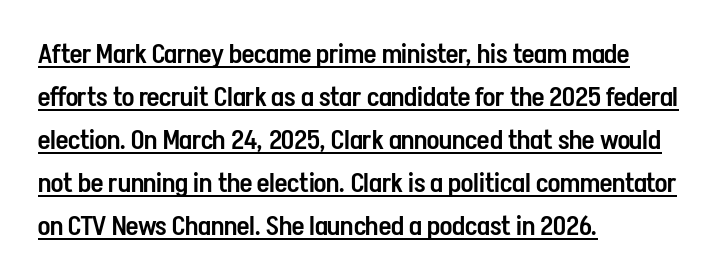
Q: Is the text bold? A: Semi-bold.
Q: Is the text italic (slanted)? A: No, it is upright.
Q: Is the text underlined? A: Yes.
Q: How is the paragraph aligned? A: Left-aligned.
Q: Is the spacing between letters normal or unusually wide? A: Normal.
Q: Is the spacing between lines tight, normal or loose? A: Normal.
